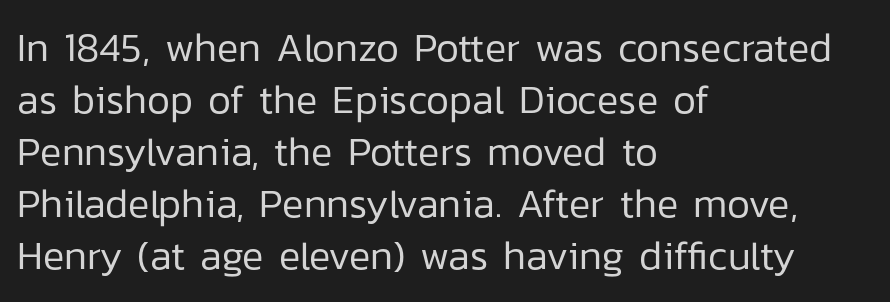
The lettering holds an erect, upright posture throughout. The rendering uses natural spacing where letterforms have individual widths. Notice how the passage keeps a crisp vertical edge on the left only. Students, observe: this is what conventionally led text looks like. The string is rendered with underlining switched off.
